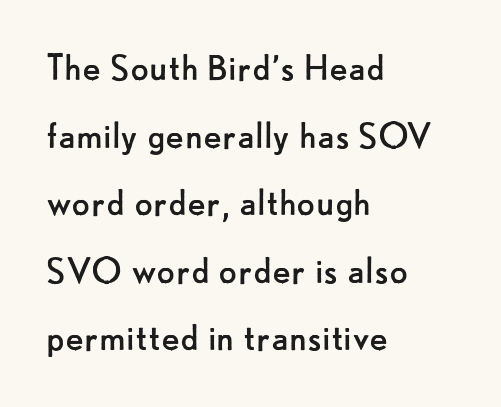
The rows are spaced the way most documents space them. Bare-footed words on every line. Character widths vary here, with narrow letters taking less room than wide ones. A typesetter would call this zero additional tracking.
